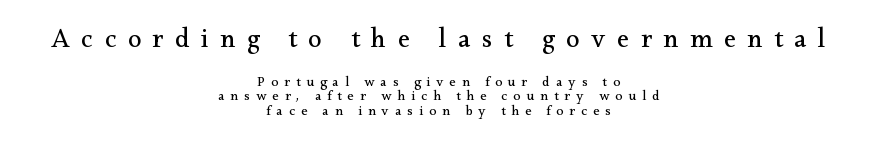
{"italic": "no", "bold": "no", "underline": "no", "align": "center", "line_spacing": "tight", "line_spacing_ratio": 1.04, "letter_spacing": "wide", "letter_spacing_em": 0.43, "larger_block": "first", "size_ratio": 1.93, "glyph_px": 27}
